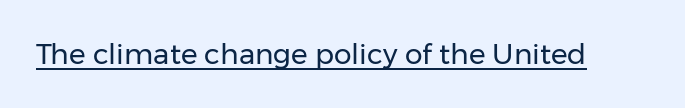
The rendering keeps characters at their native spacing. Is the stroke heavy? The answer is a plain regular-or-lighter. Ascenders rise straight up at ninety degrees. Honestly, the underline is the first thing you notice here.
